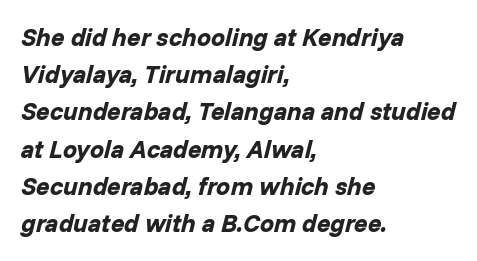
Q: Is the text bold? A: Yes.
Q: Is the text italic (slanted)? A: Yes, it leans right by about 14 degrees.
Q: Is the text underlined? A: No.
Q: How is the paragraph aligned? A: Left-aligned.
Q: Is the spacing between letters normal or unusually wide? A: Normal.
Q: Is the spacing between lines tight, normal or loose? A: Normal.
